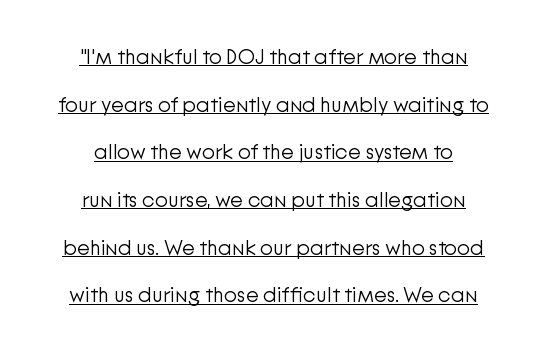
Somebody hit Ctrl+U on this one — the words are underlined. Stroke thickness stays within the range of a standard reading face or lighter. The tracking reads as untouched default to a designer's eye. Successive baselines arrive slowly, with a big drop between each. If you folded the block vertically in half, each line would mirror itself in length.
